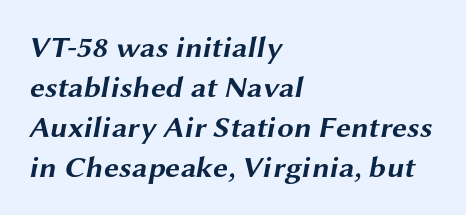
The image shows 30 px bold, wide sans-serif type; set left-aligned, normal line spacing (1.33x), normal letter spacing, not underlined; medium stroke contrast and a medium x-height.
